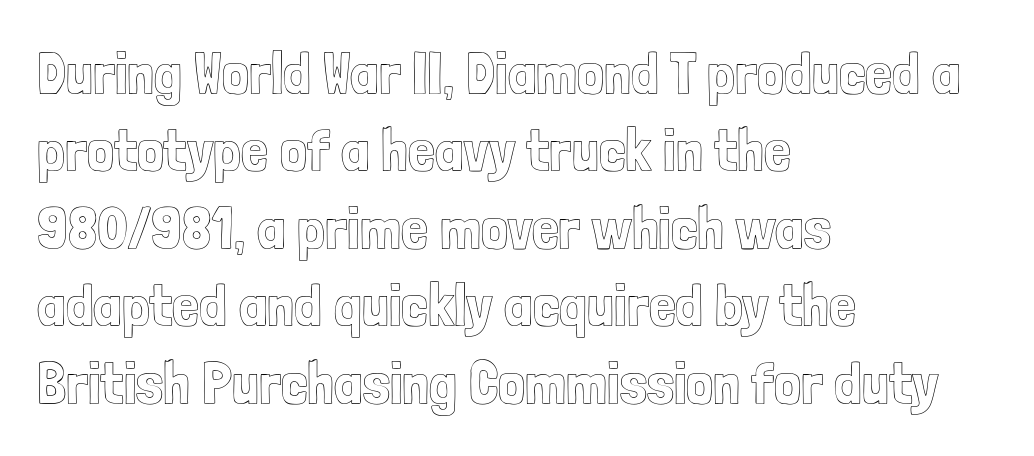
Q: Is the text italic (slanted)? A: No, it is upright.
Q: Is the text underlined? A: No.
Q: How is the paragraph aligned? A: Left-aligned.
Q: Is the spacing between letters normal or unusually wide? A: Normal.
Q: Is the spacing between lines tight, normal or loose? A: Normal.
Q: Width (condensed, normal, or wide)? A: Condensed.
Q: x-height? A: Medium.
Q: Monospaced? A: No.
